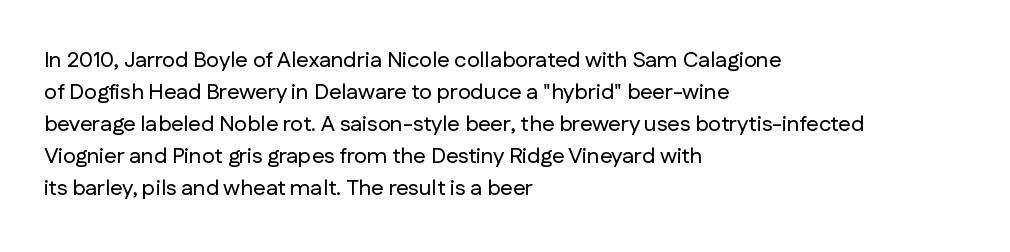
These lines were composed using upright roman letters. If you drew a ruler down the left edge, every line would touch it. In terms of leading, this rendering sits right in the middle. These lines keep a tight, regular rhythm from letter to letter. The glyphs are unaccompanied by any horizontal stroke below them.
